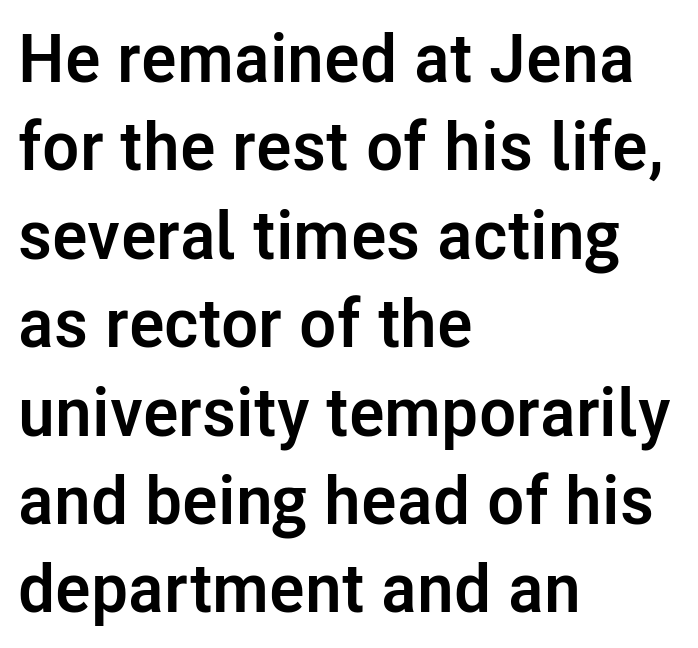
Caption: multi-line text, flush left, ragged right. Nothing unusual about the tracking: characters are spaced as the font intends. The line-height multiplier appears to be the usual default. Proportional: the letters do not fall into vertical columns.
